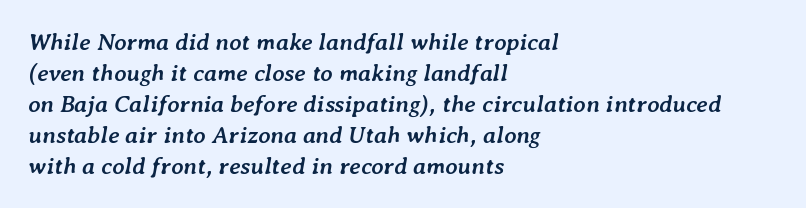
{"italic": "yes", "lean": "right", "slant_degrees": 7, "bold": "yes", "underline": "no", "align": "left", "line_spacing": "normal", "line_spacing_ratio": 1.29, "letter_spacing": "normal", "letter_spacing_em": 0.0, "glyph_px": 24}
